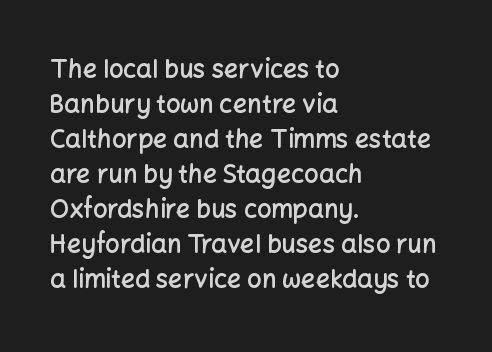
{"italic": "no", "bold": "semi", "underline": "no", "align": "left", "line_spacing": "normal", "line_spacing_ratio": 1.4, "letter_spacing": "normal", "letter_spacing_em": 0.0, "glyph_px": 25}
